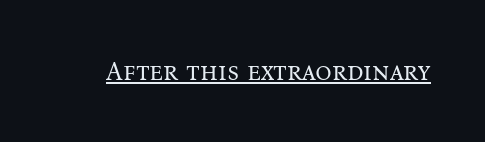
Short note: letters normally spaced. Is this a heavy cut? Hardly; it is regular or lighter. This sample uses an upright cut, with every glyph sitting square on the baseline. Is there an underline? Yes — a line sits under the letters.
